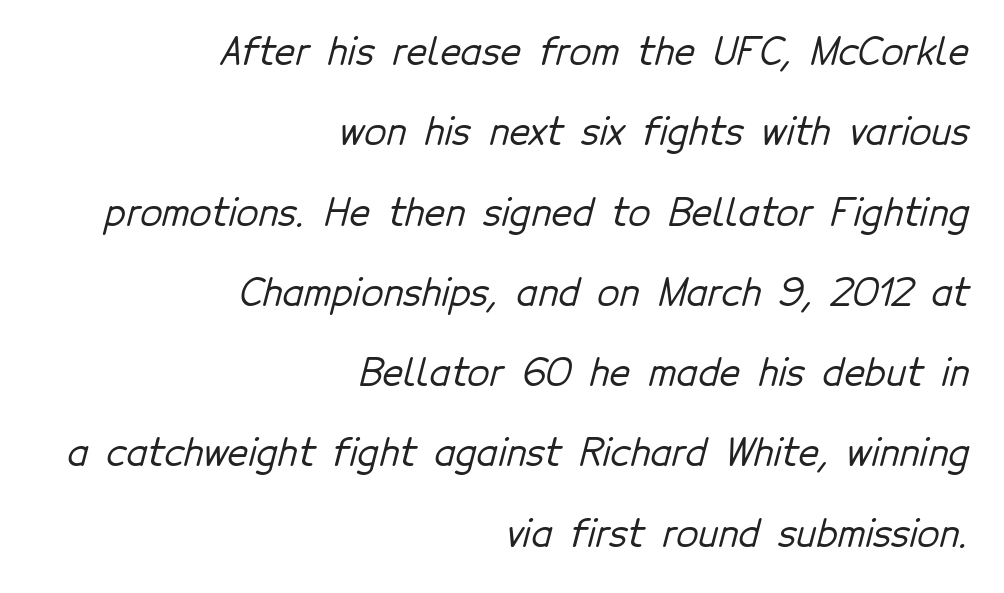
Beneath every word, the page is bare. Check where the strokes stop: nothing finishes them off — pure sans. The face used here is rendered with its standard letterfit. Casual observation: everything's shoved over to the right. The designer dialed line spacing up above the default.
